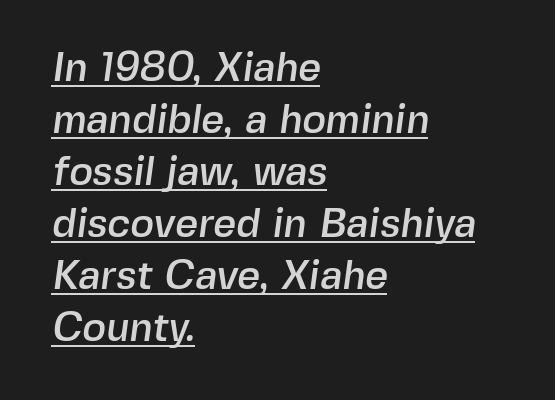
{"serif": "no", "width": "normal", "x_height": "medium", "monospaced": "no", "underline": "yes", "align": "left", "line_spacing": "normal", "line_spacing_ratio": 1.3, "letter_spacing": "normal", "letter_spacing_em": 0.0, "glyph_px": 40}
